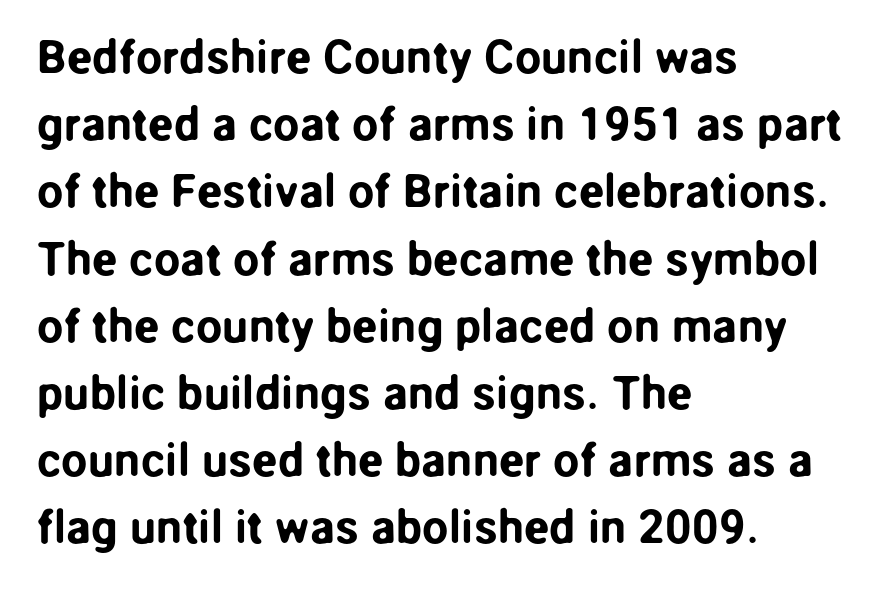
Short note: letters normally spaced. Quick note: underline off. Regarding leading, the lines here are spaced in the standard way. Serif or sans? Sans — the stroke terminals are bare. The compositor pushed each line to the left boundary. Is there any slant? The stems are plumb.
